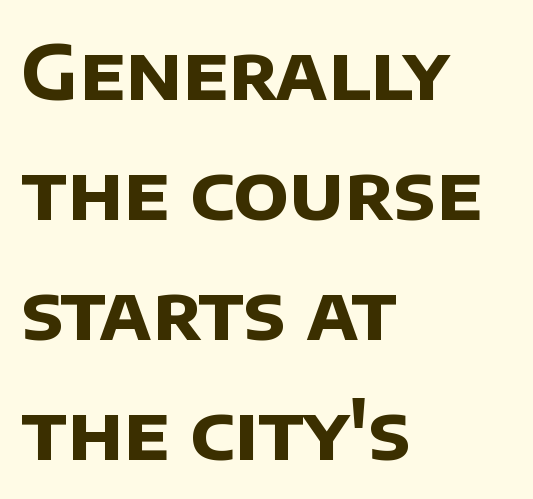
Caption: multi-line text, flush left, ragged right. Is the type bold? Yes — the strokes are clearly thick and heavy. Descender tails drop into unmarked territory. Look at the bottom of the vertical strokes: they stop flat, with no serifs. The block of text has a typical density, with ordinary space between rows.
